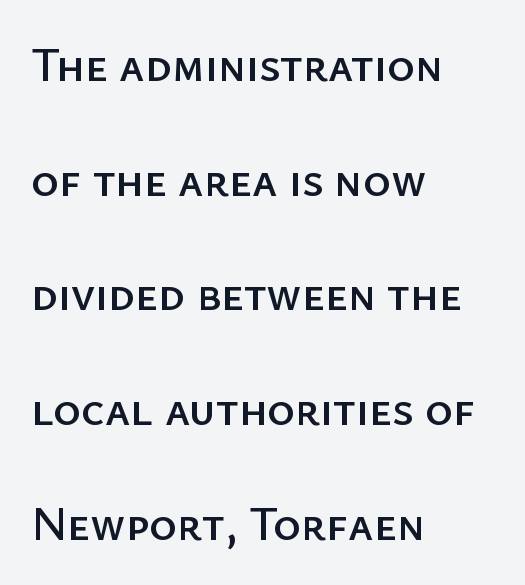
Type without underlining. Successive baselines arrive slowly, with a big drop between each. Alignment: flush left. The font's upright variant was chosen for this text. Tracking here is standard; glyphs follow each other at the usual distance.
